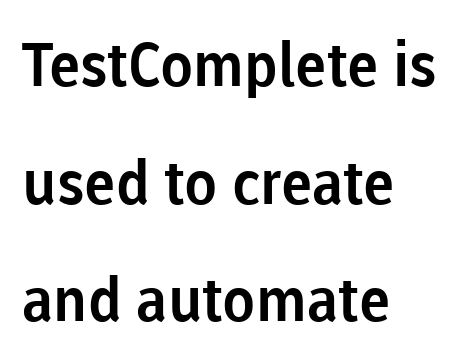
Q: Is the text italic (slanted)? A: No, it is upright.
Q: Is the typeface a serif or a sans-serif typeface? A: Sans-serif.
Q: Is the text underlined? A: No.
Q: How is the paragraph aligned? A: Left-aligned.
Q: Is the spacing between letters normal or unusually wide? A: Normal.
Q: Is the spacing between lines tight, normal or loose? A: Loose.
Q: Width (condensed, normal, or wide)? A: Normal.
Q: Stroke contrast? A: Low.
Q: x-height? A: Medium.
Q: Monospaced? A: No.
